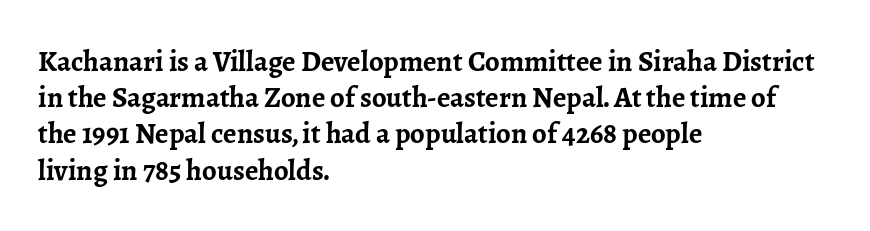
The image shows 29 px semibold serif type, upright; set left-aligned, normal line spacing (1.25x), normal letter spacing, not underlined; low stroke contrast and a medium x-height.
